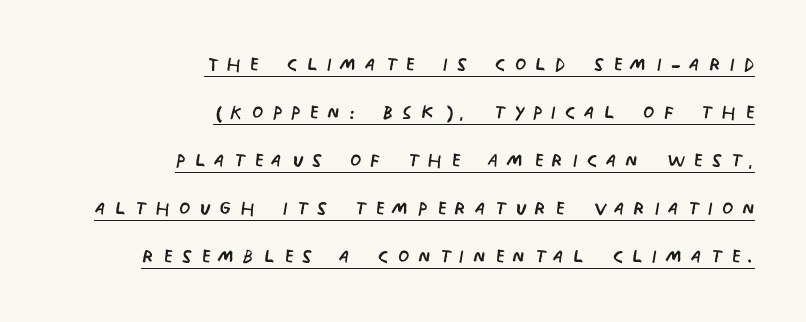
Q: Is the text bold? A: No.
Q: Is the text underlined? A: Yes.
Q: How is the paragraph aligned? A: Right-aligned.
Q: Is the spacing between letters normal or unusually wide? A: Unusually wide.
